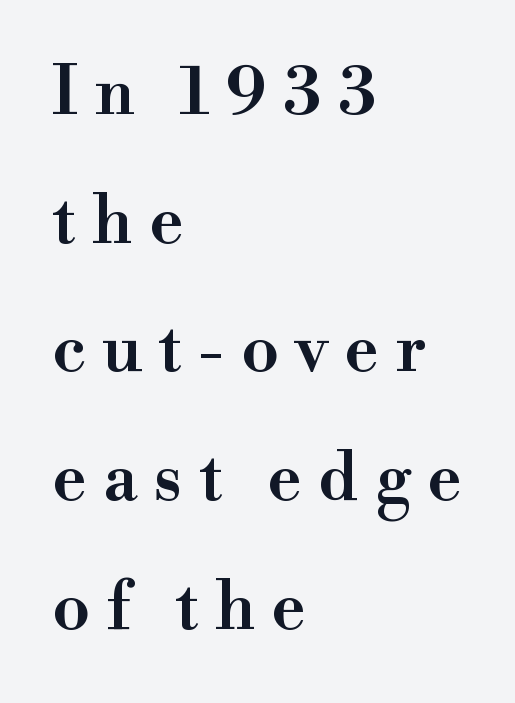
The letters advance in unequal steps, a hallmark of proportional type. This rendering features lettering with no underline. This block would shrink considerably if given ordinary leading; it's expanded now. The setting favours the left margin, as ordinary paragraphs usually do. The type family on display is of the serif kind.
